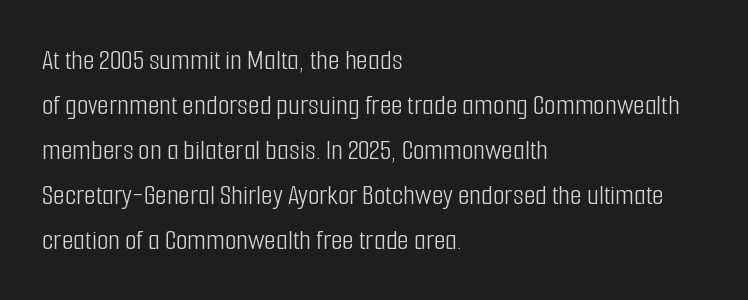
Standard letterfit; no display-style spreading of the glyphs. Caption: face not bold, strokes unweighted. Quick note: interline space is typical. Note the varied advance widths — an 'i' is clearly narrower than an 'm'.
